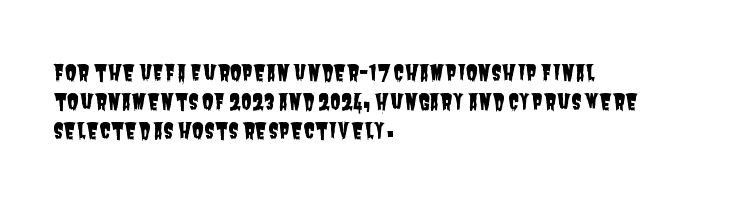
Q: Is the text underlined? A: No.
Q: How is the paragraph aligned? A: Left-aligned.
Q: Is the spacing between letters normal or unusually wide? A: Normal.
Q: Is the spacing between lines tight, normal or loose? A: Normal.
